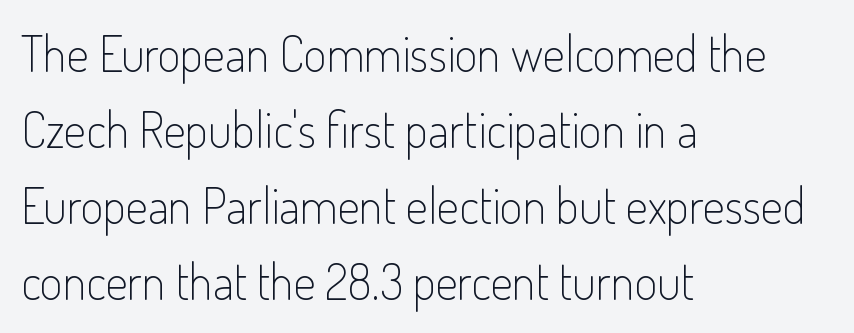
{"serif": "no", "italic": "no", "bold": "no", "weight": "light", "width": "condensed", "stroke_contrast": "low", "x_height": "small", "monospaced": "no", "underline": "no", "align": "left", "line_spacing": "normal", "line_spacing_ratio": 1.55, "letter_spacing": "normal", "letter_spacing_em": 0.0, "glyph_px": 49}
